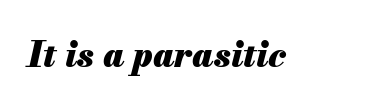
The image shows 35 px heavy type, italic (leaning right); set normal letter spacing, not underlined; medium stroke contrast and a small x-height.
